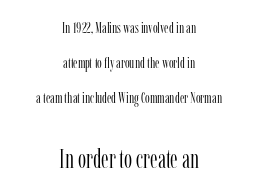
Q: Is the text bold? A: No.
Q: Is the text italic (slanted)? A: No, it is upright.
Q: Is the text underlined? A: No.
Q: How is the paragraph aligned? A: Centered.
Q: Is the spacing between letters normal or unusually wide? A: Normal.
Q: Is the spacing between lines tight, normal or loose? A: Loose.
Q: Which block of text is set in a larger size, the first (top) or the second (bottom)? A: The second (bottom) one.
